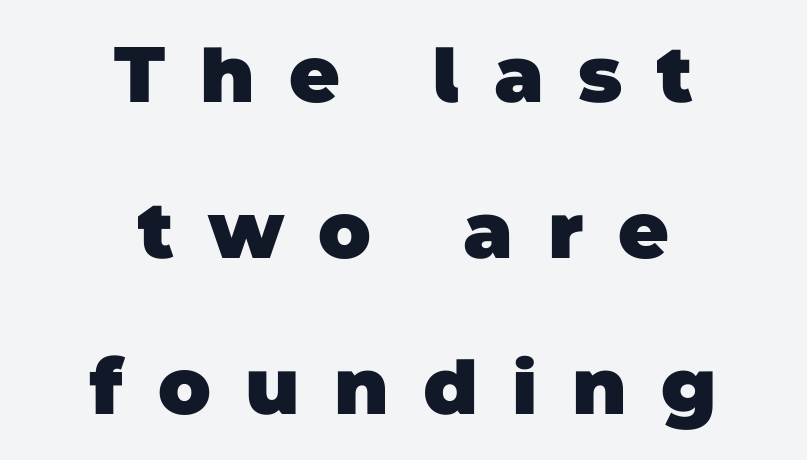
Q: Is the text bold? A: Yes.
Q: Is the typeface a serif or a sans-serif typeface? A: Sans-serif.
Q: Is the text underlined? A: No.
Q: How is the paragraph aligned? A: Centered.
Q: Is the spacing between letters normal or unusually wide? A: Unusually wide.
Q: Is the spacing between lines tight, normal or loose? A: Loose.
Q: Width (condensed, normal, or wide)? A: Normal.
Q: Stroke contrast? A: Low.
Q: x-height? A: Large.
Q: Monospaced? A: No.
